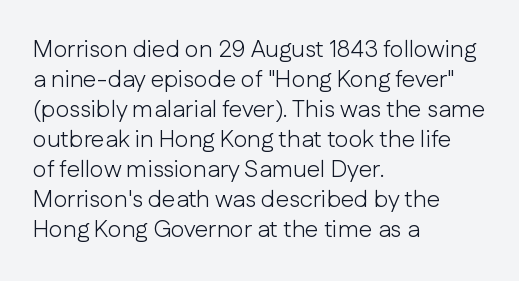
{"italic": "no", "bold": "no", "underline": "no", "align": "left", "line_spacing": "normal", "line_spacing_ratio": 1.25, "letter_spacing": "normal", "letter_spacing_em": 0.0, "glyph_px": 24}
